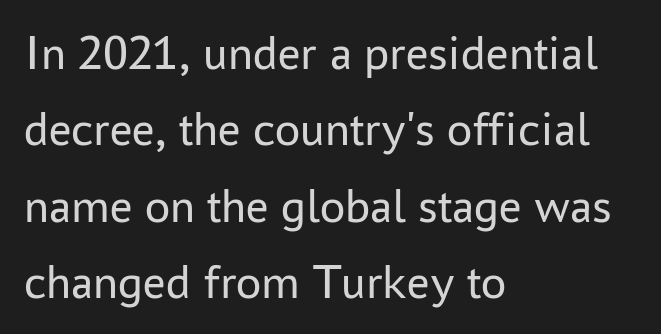
{"serif": "no", "italic": "no", "bold": "no", "weight": "regular", "width": "normal", "stroke_contrast": "low", "x_height": "medium", "monospaced": "no", "underline": "no", "align": "left", "line_spacing": "normal", "line_spacing_ratio": 1.53, "letter_spacing": "normal", "letter_spacing_em": 0.0, "glyph_px": 50}
